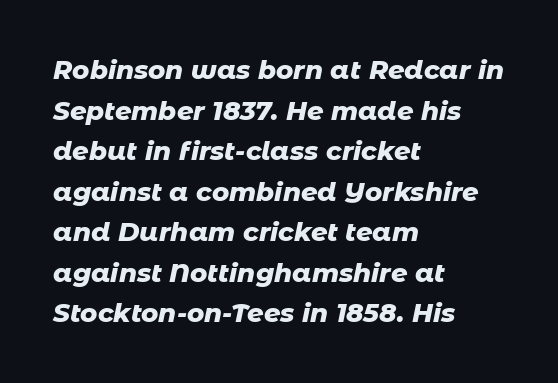
The image shows 26 px bold type, italic (leaning right); set left-aligned, normal line spacing (1.56x), normal letter spacing, not underlined.
